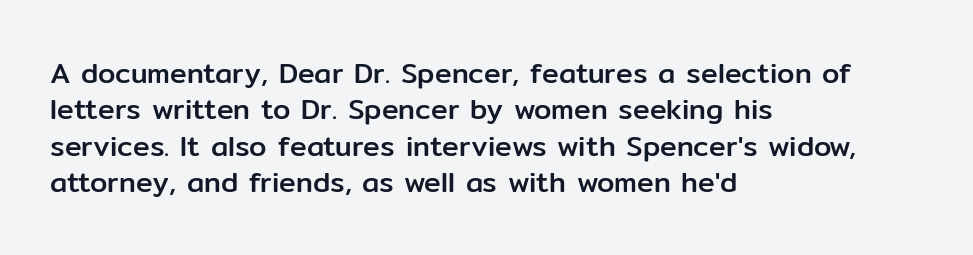
{"serif": "no", "italic": "no", "width": "normal", "stroke_contrast": "low", "x_height": "medium", "monospaced": "no", "underline": "no", "align": "left", "line_spacing": "normal", "line_spacing_ratio": 1.3, "letter_spacing": "normal", "letter_spacing_em": 0.0, "glyph_px": 28}
